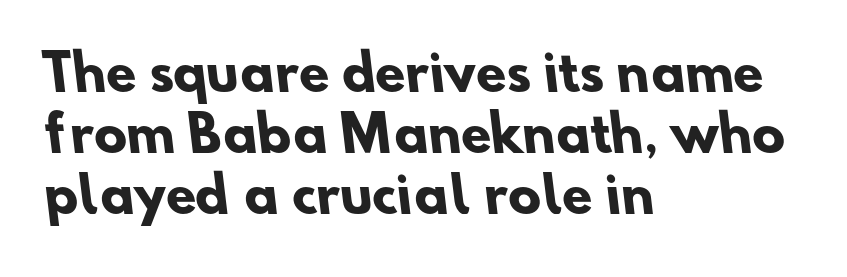
The image shows 49 px heavy sans-serif type; set left-aligned, line spacing 1.24x, normal letter spacing, not underlined; low stroke contrast and a small x-height.
